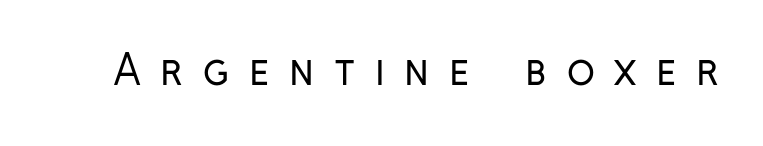
{"serif": "no", "italic": "no", "bold": "no", "weight": "regular", "width": "condensed", "stroke_contrast": "low", "x_height": "medium", "monospaced": "no", "underline": "no", "letter_spacing": "wide", "letter_spacing_em": 0.48, "glyph_px": 41}
